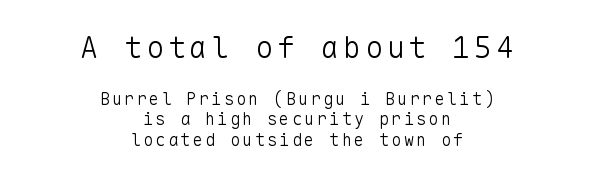
The image shows 30 px light sans-serif type, upright, monospaced; set centered, line spacing 1.2x, not underlined; the first (top) block is 1.76x larger; low stroke contrast and a medium x-height.
